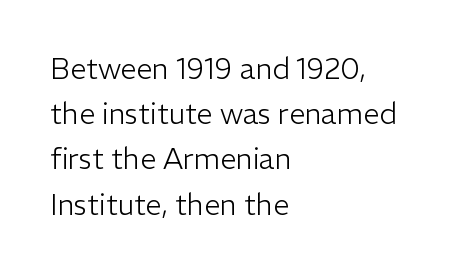
Q: Is the text bold? A: No.
Q: Is the text italic (slanted)? A: No, it is upright.
Q: Is the typeface a serif or a sans-serif typeface? A: Sans-serif.
Q: Is the text underlined? A: No.
Q: How is the paragraph aligned? A: Left-aligned.
Q: Is the spacing between letters normal or unusually wide? A: Normal.
Q: Is the spacing between lines tight, normal or loose? A: Normal.
Q: Width (condensed, normal, or wide)? A: Normal.
Q: Stroke contrast? A: Low.
Q: x-height? A: Medium.
Q: Monospaced? A: No.
